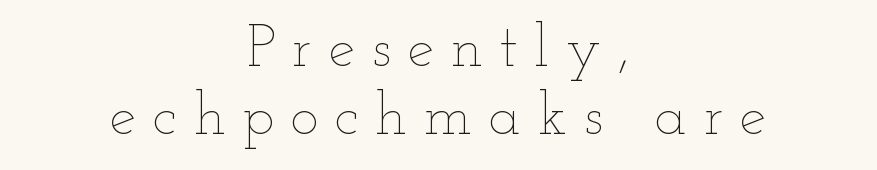
Q: Is the text bold? A: No.
Q: Is the text italic (slanted)? A: No, it is upright.
Q: Is the text underlined? A: No.
Q: How is the paragraph aligned? A: Centered.
Q: Is the spacing between letters normal or unusually wide? A: Unusually wide.
Q: Is the spacing between lines tight, normal or loose? A: Tight.
Q: Width (condensed, normal, or wide)? A: Wide.
Q: Stroke contrast? A: Low.
Q: x-height? A: Small.
Q: Monospaced? A: No.
